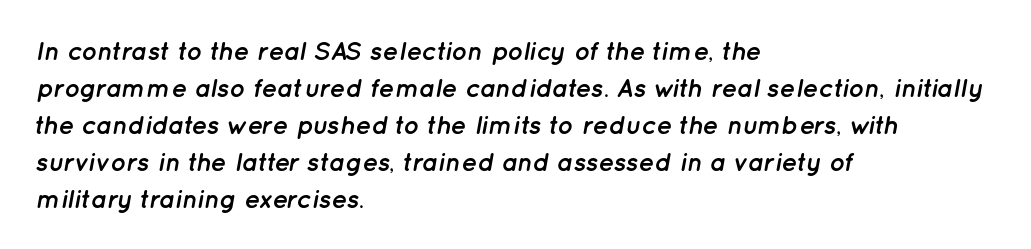
Q: Is the text bold? A: Yes.
Q: Is the text italic (slanted)? A: Yes, it leans right by about 12 degrees.
Q: Is the text underlined? A: No.
Q: How is the paragraph aligned? A: Left-aligned.
Q: Is the spacing between letters normal or unusually wide? A: Normal.
Q: Is the spacing between lines tight, normal or loose? A: Normal.
